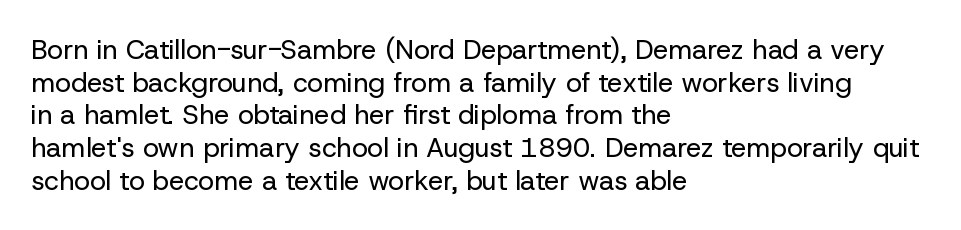
What stands out about the letter spacing? Nothing — it is the standard amount. This is not heavy type; no bold has been used. Just letters on the line, the space beneath them empty. Notice how the stems are strictly vertical — no italics here. This rendering uses left alignment, leaving the right contour irregular.
